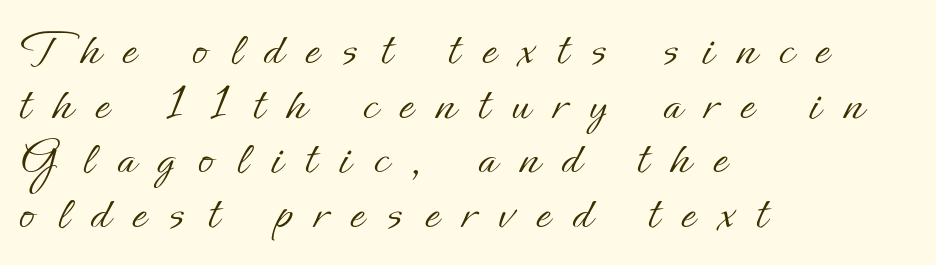
The gap between lines stays unmarked. The compositor pushed each line to the left boundary. The type is letterspaced generously, with wide tracking. These lines are rendered in a variable-pitch font.
